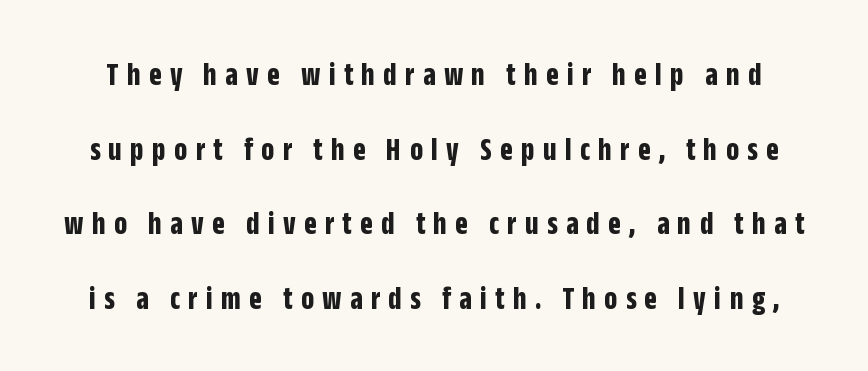
The image shows 33 px bold, condensed sans-serif type, upright; set loose line spacing (2.26x), unusually wide letter spacing (+0.25 em), not underlined; low stroke contrast and a large x-height.
